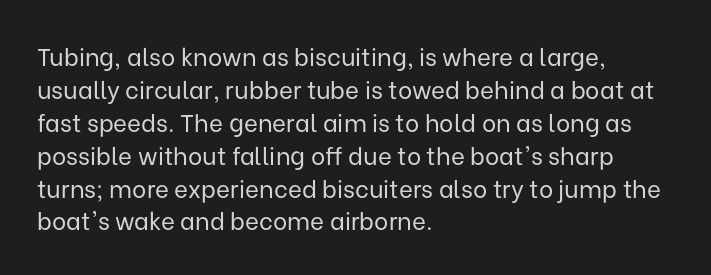
These lines stack with their left ends in a neat column. Letters rest on an invisible, unmarked baseline. The lines sit at an ordinary, default distance from one another. The type sits square on the baseline with zero lean. No letter is thick-stroked: the sample isn't bold. Default kerning and tracking; the words read as compact shapes.
